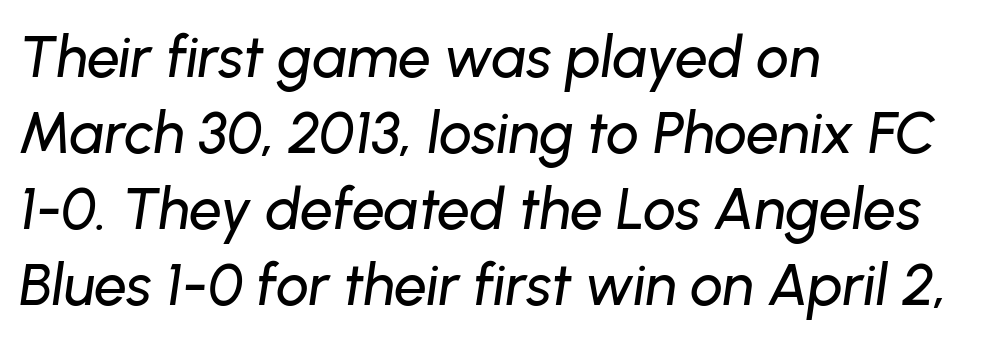
The face used here has a pronounced slope to its letters. Compared with typical body copy, the letter spacing here is the same. Clear beneath every line of the passage. Proportional: the letters do not fall into vertical columns. Does the copy run flush right? No — it runs flush left. The lines sit at an ordinary, default distance from one another.
